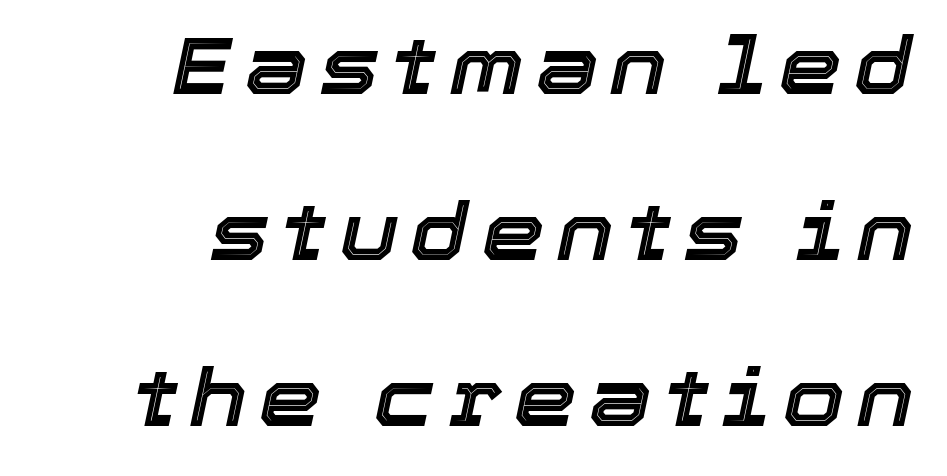
Q: Is the text italic (slanted)? A: Yes, it leans right by about 12 degrees.
Q: Is the text underlined? A: No.
Q: How is the paragraph aligned? A: Right-aligned.
Q: Is the spacing between lines tight, normal or loose? A: Loose.
Q: Width (condensed, normal, or wide)? A: Normal.
Q: x-height? A: Medium.
Q: Monospaced? A: No.
